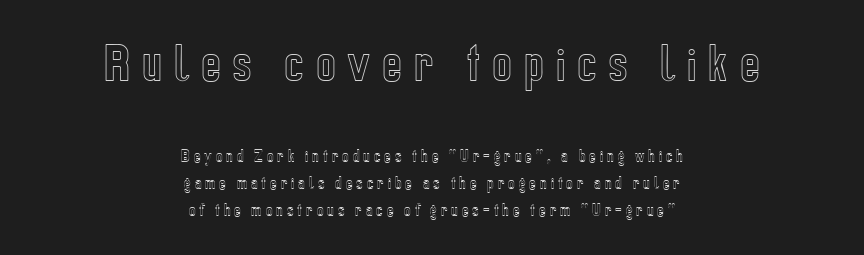
The image shows 42 px condensed type, upright; set centered, loose line spacing (1.9x), unusually wide letter spacing (+0.28 em), not underlined; the first (top) block is 3.0x larger; a medium x-height.
